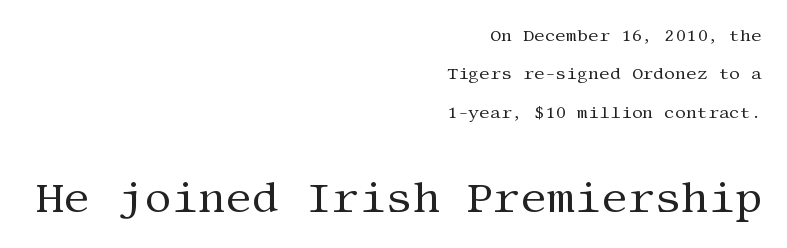
Q: Is the text bold? A: No.
Q: Is the text italic (slanted)? A: No, it is upright.
Q: Is the typeface a serif or a sans-serif typeface? A: Serif.
Q: Is the text underlined? A: No.
Q: How is the paragraph aligned? A: Right-aligned.
Q: Is the spacing between letters normal or unusually wide? A: Normal.
Q: Is the spacing between lines tight, normal or loose? A: Loose.
Q: Which block of text is set in a larger size, the first (top) or the second (bottom)? A: The second (bottom) one.
Q: Width (condensed, normal, or wide)? A: Normal.
Q: Stroke contrast? A: Medium.
Q: x-height? A: Large.
